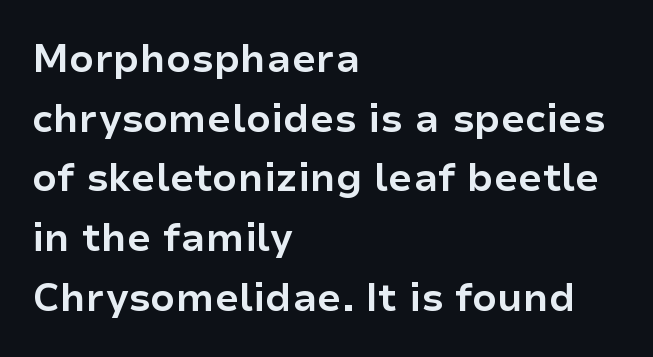
The image shows 39 px bold sans-serif type, upright; set left-aligned, normal line spacing (1.53x), normal letter spacing, not underlined; low stroke contrast and a medium x-height.
